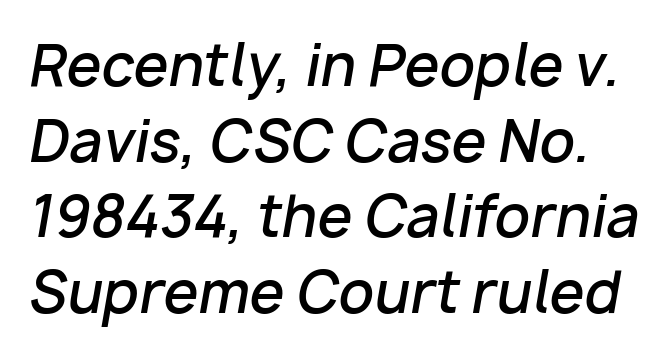
The letters are slanted; this is an italic face. Looks like regular typesetting: each glyph gets only the width it needs. The rendering uses a moderate line-height, typical for paragraphs. What stands out about the letter spacing? Nothing — it is the standard amount.
